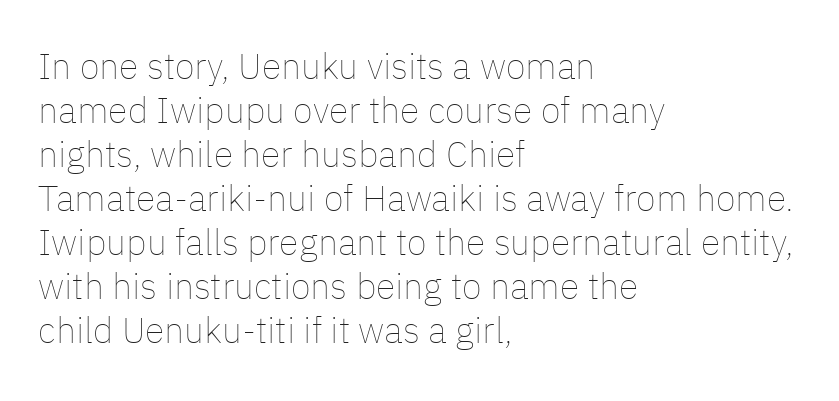
Q: Is the text bold? A: No.
Q: Is the text italic (slanted)? A: No, it is upright.
Q: Is the text underlined? A: No.
Q: How is the paragraph aligned? A: Left-aligned.
Q: Is the spacing between letters normal or unusually wide? A: Normal.
Q: Width (condensed, normal, or wide)? A: Normal.
Q: Stroke contrast? A: Low.
Q: x-height? A: Medium.
Q: Monospaced? A: No.
